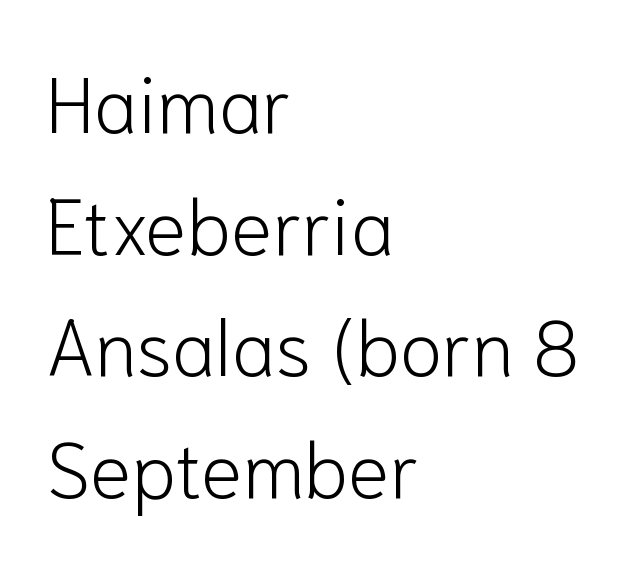
Think standard paragraph weight, or any step lighter than that. Lines of text with bare space underneath. Each letter keeps its own natural width here, so spacing adapts to shape. The passage shown is typeset with a sans-serif family. Normally led — the rows are evenly, conventionally spaced. A student would call this left alignment; a typographer would say flush left, rag right.
